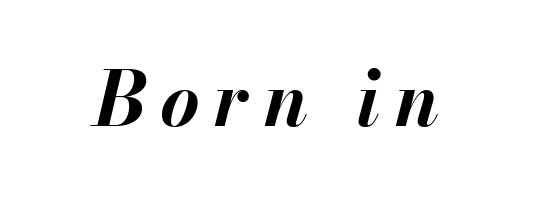
Q: Is the text bold? A: Yes.
Q: Is the text italic (slanted)? A: Yes, it leans right by about 13 degrees.
Q: Is the text underlined? A: No.
Q: Width (condensed, normal, or wide)? A: Normal.
Q: Stroke contrast? A: Medium.
Q: x-height? A: Small.
Q: Monospaced? A: No.
